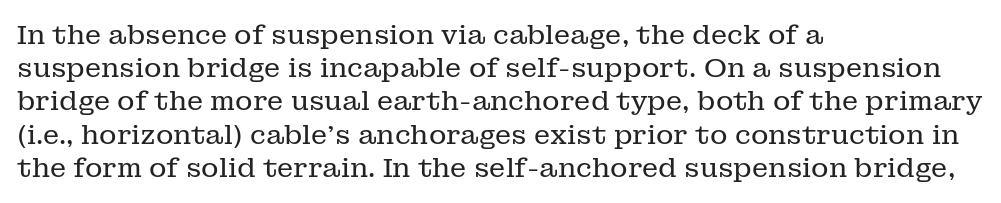
The image shows 27 px text type, upright; set left-aligned, line spacing 1.23x, normal letter spacing, not underlined.
